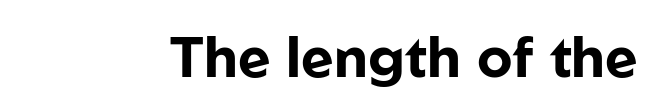
The image shows 56 px bold sans-serif type, upright; set normal letter spacing, not underlined; low stroke contrast and a medium x-height.
